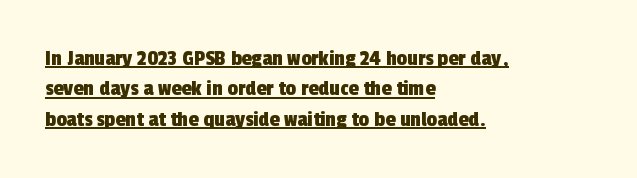
Q: Is the text underlined? A: Yes.
Q: How is the paragraph aligned? A: Left-aligned.
Q: Is the spacing between letters normal or unusually wide? A: Normal.
Q: Is the spacing between lines tight, normal or loose? A: Normal.
